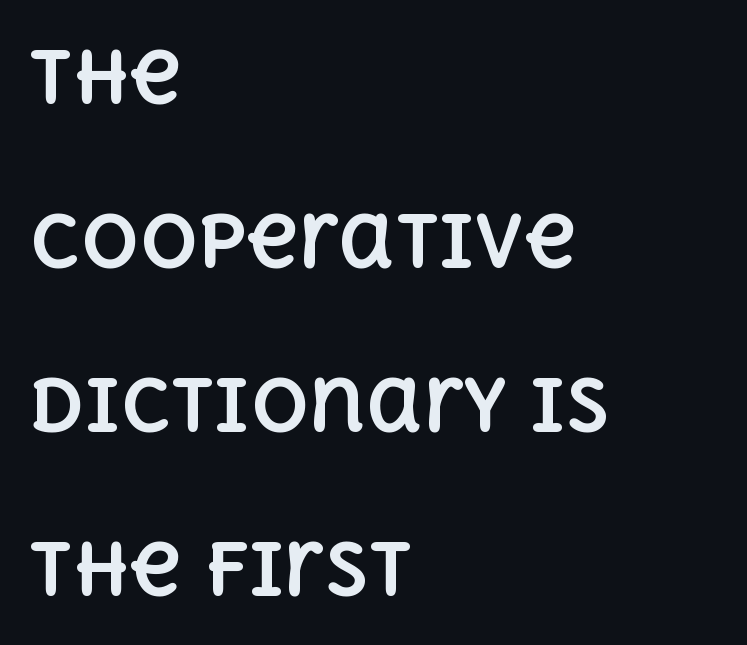
{"italic": "no", "bold": "yes", "weight": "bold", "width": "normal", "x_height": "large", "monospaced": "no", "underline": "no", "align": "left", "line_spacing": "loose", "line_spacing_ratio": 2.28, "letter_spacing": "normal", "letter_spacing_em": 0.0, "glyph_px": 72}
